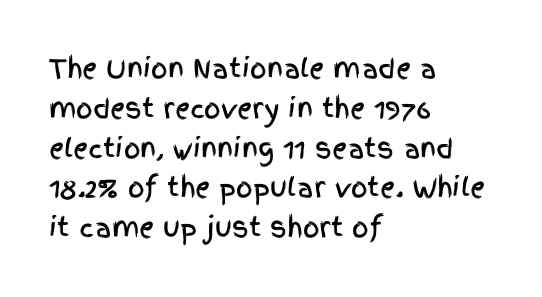
Q: Is the text italic (slanted)? A: No, it is upright.
Q: Is the text underlined? A: No.
Q: How is the paragraph aligned? A: Left-aligned.
Q: Is the spacing between letters normal or unusually wide? A: Normal.
Q: Is the spacing between lines tight, normal or loose? A: Normal.
